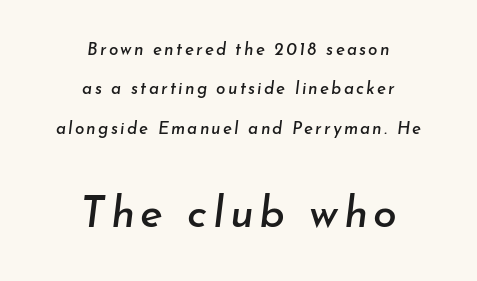
One glance says open: line gaps are wider than usual. Neither beginnings nor endings align; midpoints do. The face used here is proportionally spaced, like ordinary book or web type. Beneath every word, the page is bare.
